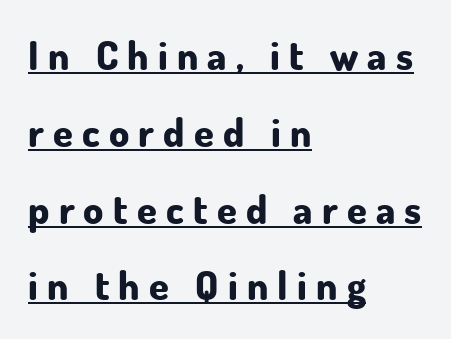
{"serif": "no", "italic": "no", "bold": "yes", "weight": "bold", "width": "normal", "stroke_contrast": "low", "x_height": "small", "monospaced": "no", "underline": "yes", "align": "left", "line_spacing": "loose", "line_spacing_ratio": 1.92, "letter_spacing": "wide", "letter_spacing_em": 0.23, "glyph_px": 40}
